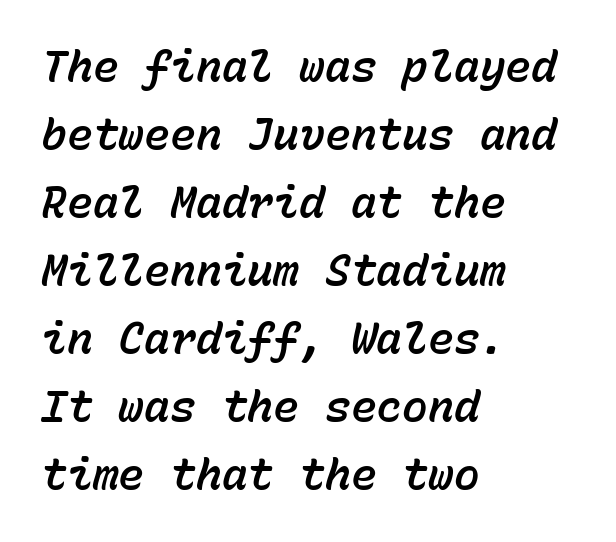
Monospaced: the letters line up in strict vertical columns. There's an unmistakable incline to the writing here. This sample keeps an unexceptional amount of space between lines. The lines are quadded left. Type without underlining.
